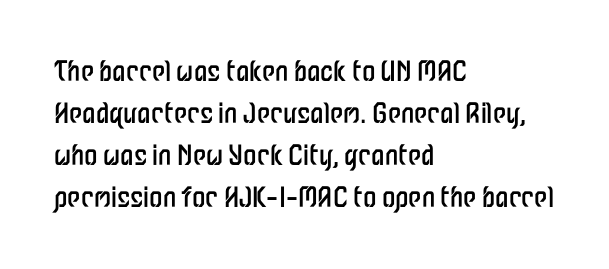
The image shows 27 px text type, upright; set left-aligned, normal line spacing (1.56x), normal letter spacing, not underlined.
